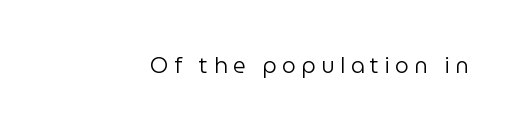
{"italic": "no", "bold": "no", "underline": "no", "letter_spacing": "wide", "letter_spacing_em": 0.25, "glyph_px": 22}
